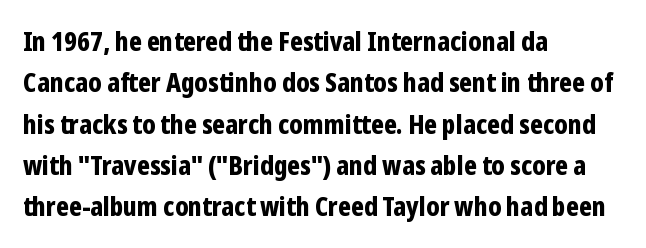
The image shows 26 px bold type, upright; set left-aligned, normal line spacing (1.59x), normal letter spacing, not underlined.
